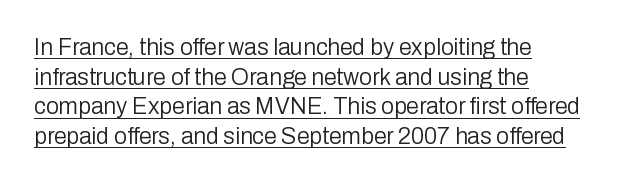
Horizontally, the lines are justified to the leading edge only. Letter spacing: default. Style check: upright. Honestly, the row spacing looks completely unremarkable. A quiet, ordinary-to-light weight characterises the typeface.
